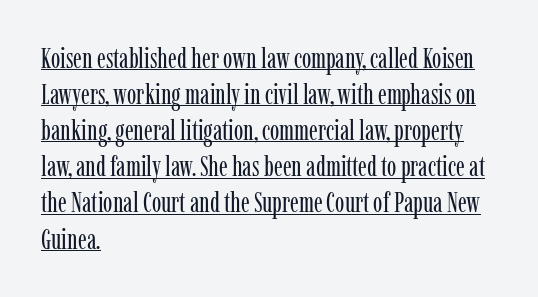
{"serif": "yes", "italic": "no", "bold": "no", "weight": "regular", "width": "condensed", "stroke_contrast": "low", "x_height": "medium", "monospaced": "no", "underline": "yes", "align": "left", "line_spacing": "normal", "line_spacing_ratio": 1.29, "letter_spacing": "normal", "letter_spacing_em": 0.0, "glyph_px": 28}
